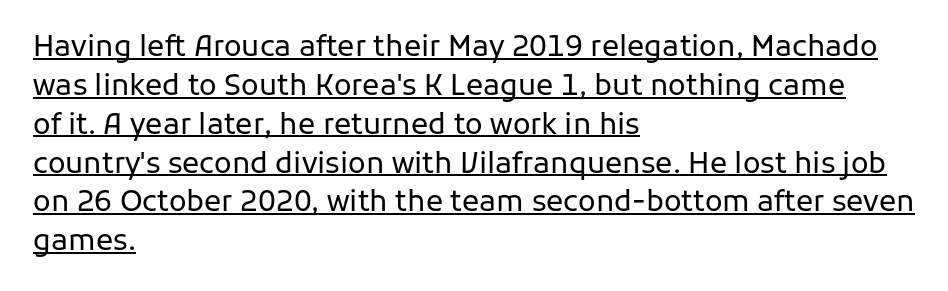
Short and long lines alike share a common starting point at left. What stands out about the letter spacing? Nothing — it is the standard amount. The strokes carry an ordinary text weight at most. In terms of letterform style, serifs are entirely absent. The passage shown is typed in a proportional face where columns would drift.
